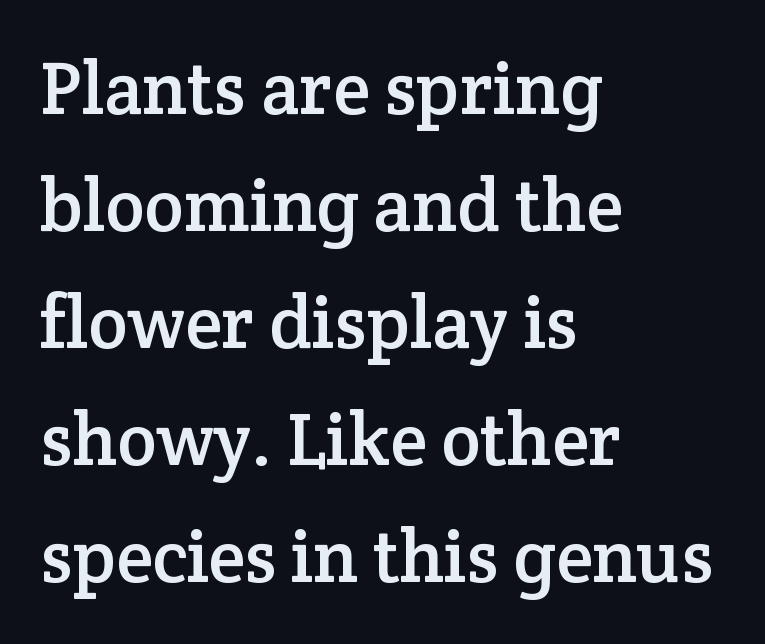
Q: Is the text italic (slanted)? A: No, it is upright.
Q: Is the typeface a serif or a sans-serif typeface? A: Serif.
Q: Is the text underlined? A: No.
Q: How is the paragraph aligned? A: Left-aligned.
Q: Is the spacing between letters normal or unusually wide? A: Normal.
Q: Is the spacing between lines tight, normal or loose? A: Normal.
Q: Width (condensed, normal, or wide)? A: Normal.
Q: Stroke contrast? A: Low.
Q: x-height? A: Medium.
Q: Monospaced? A: No.
